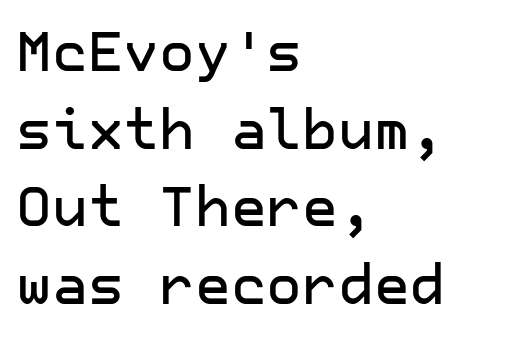
{"serif": "no", "italic": "no", "width": "normal", "stroke_contrast": "low", "x_height": "medium", "underline": "no", "align": "left", "line_spacing": "normal", "line_spacing_ratio": 1.41, "letter_spacing": "normal", "letter_spacing_em": 0.0, "glyph_px": 55}
